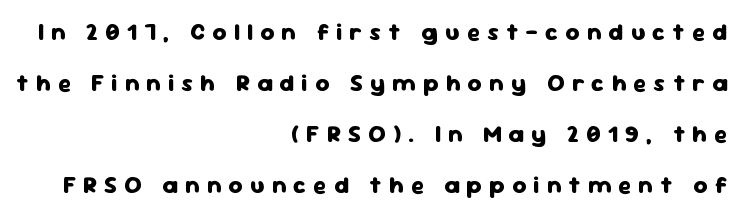
Summary of weight: heavy, a full bold. This rendering uses right alignment, leaving the left contour irregular. Honestly, the rows look like they've been pulled way apart. You could only call the tracking loose — the letters float apart. Style check: upright. Bare-footed words on every line.
